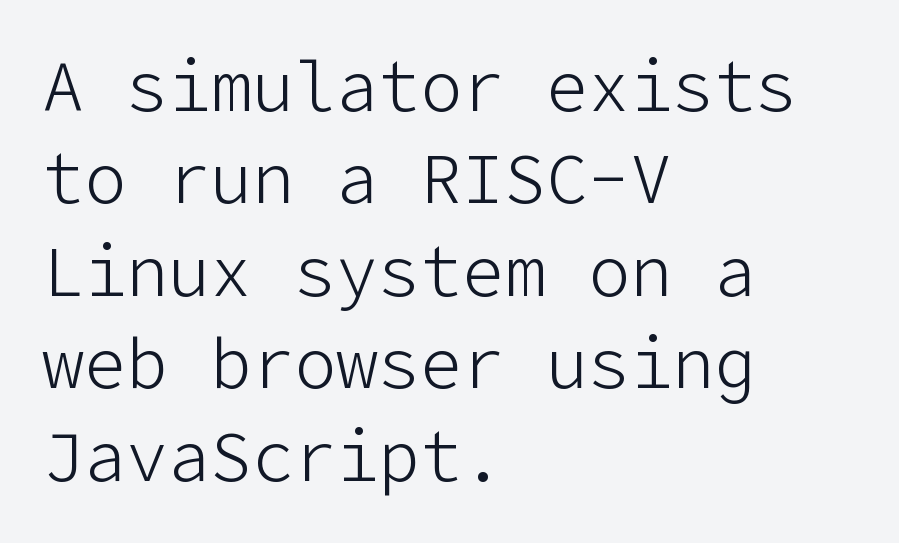
The image shows 70 px light sans-serif type, upright; set left-aligned, normal line spacing (1.32x), normal letter spacing, not underlined; low stroke contrast and a medium x-height.
